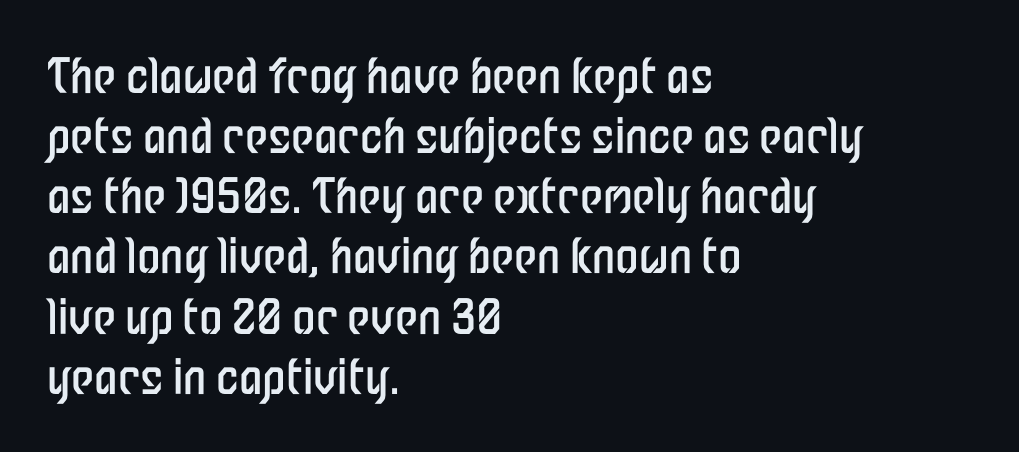
Q: Is the text bold? A: No.
Q: Is the text italic (slanted)? A: No, it is upright.
Q: Is the typeface a serif or a sans-serif typeface? A: Sans-serif.
Q: Is the text underlined? A: No.
Q: How is the paragraph aligned? A: Left-aligned.
Q: Is the spacing between letters normal or unusually wide? A: Normal.
Q: Is the spacing between lines tight, normal or loose? A: Normal.
Q: Width (condensed, normal, or wide)? A: Condensed.
Q: Stroke contrast? A: Low.
Q: x-height? A: Medium.
Q: Monospaced? A: No.
